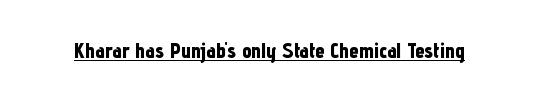
The image shows 21 px bold type, upright; set normal letter spacing, underlined.
